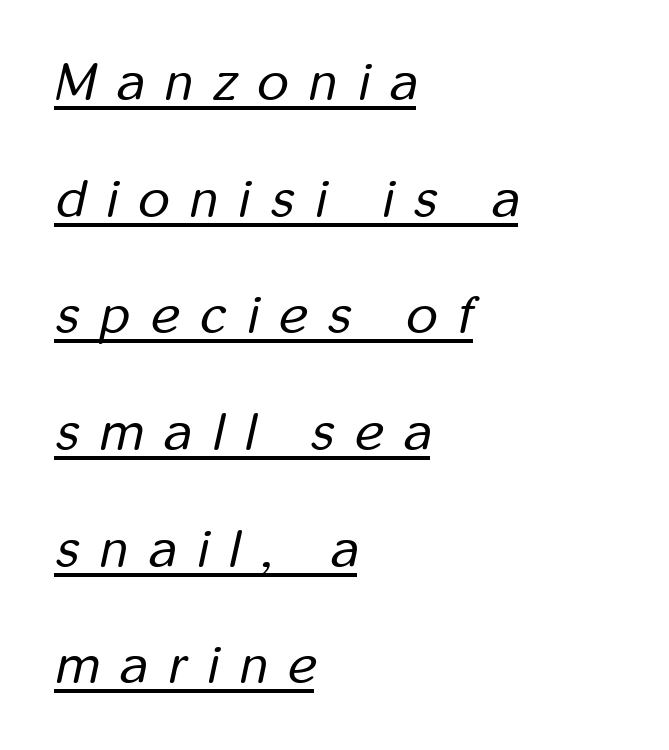
The image shows 54 px regular-weight, condensed type, italic (leaning right); set left-aligned, loose line spacing (2.16x), unusually wide letter spacing (+0.39 em), underlined; low stroke contrast and a medium x-height.
